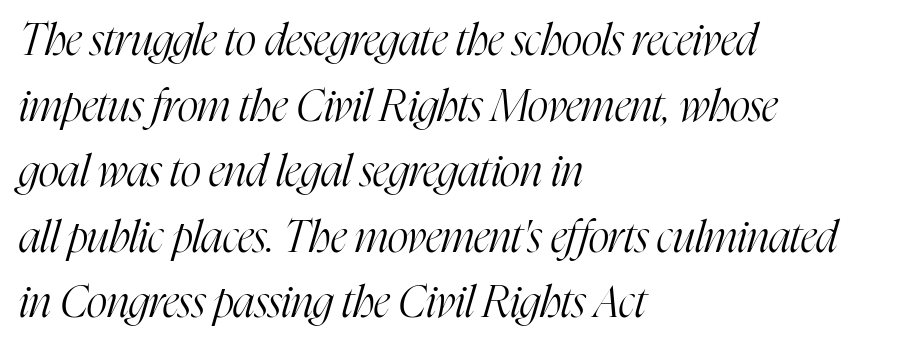
{"serif": "yes", "italic": "yes", "lean": "right", "slant_degrees": 16, "bold": "no", "weight": "light", "width": "condensed", "stroke_contrast": "high", "x_height": "medium", "monospaced": "no", "underline": "no", "align": "left", "line_spacing": "normal", "line_spacing_ratio": 1.49, "letter_spacing": "normal", "letter_spacing_em": 0.0, "glyph_px": 44}
